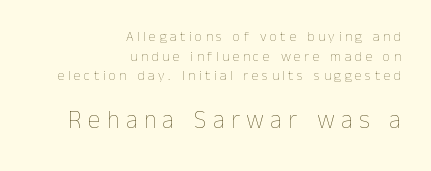
{"italic": "no", "bold": "no", "underline": "no", "align": "right", "line_spacing": "normal", "line_spacing_ratio": 1.41, "letter_spacing": "wide", "letter_spacing_em": 0.25, "larger_block": "second", "size_ratio": 1.79, "glyph_px": 25}
